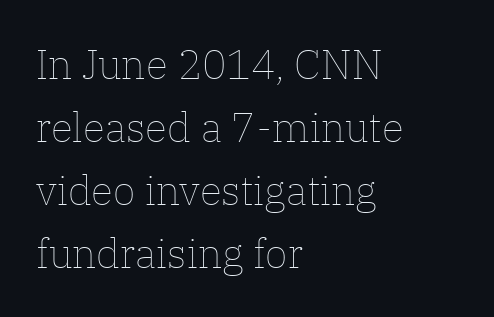
{"italic": "no", "bold": "no", "weight": "thin", "width": "normal", "stroke_contrast": "low", "x_height": "medium", "monospaced": "no", "underline": "no", "align": "left", "line_spacing": "normal", "line_spacing_ratio": 1.54, "letter_spacing": "normal", "letter_spacing_em": 0.0, "glyph_px": 41}
